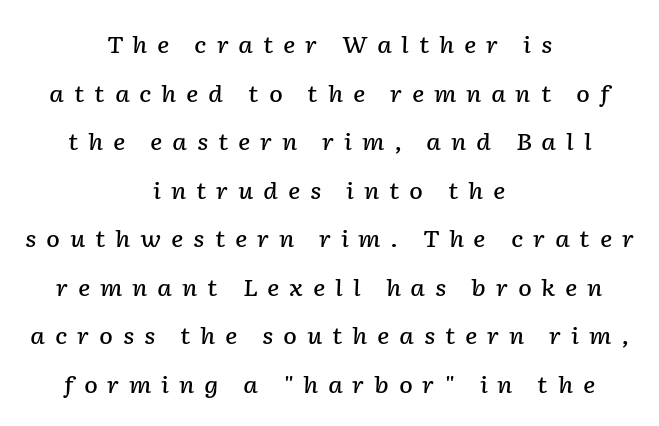
The image shows 23 px text type, italic (leaning right); set centered, loose line spacing (2.11x), unusually wide letter spacing (+0.42 em), not underlined.
